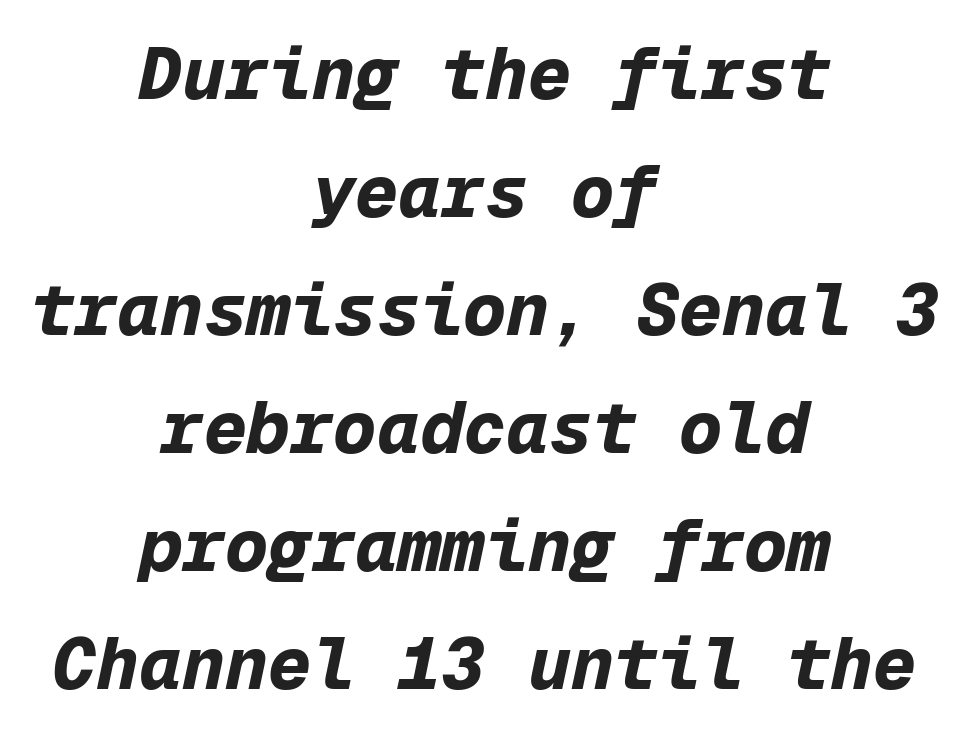
What weight is shown? A full bold with thick strokes. Alignment: centered. The space directly below the letters is spotless. Do the characters align in a grid? Yes, the font is monospaced.
